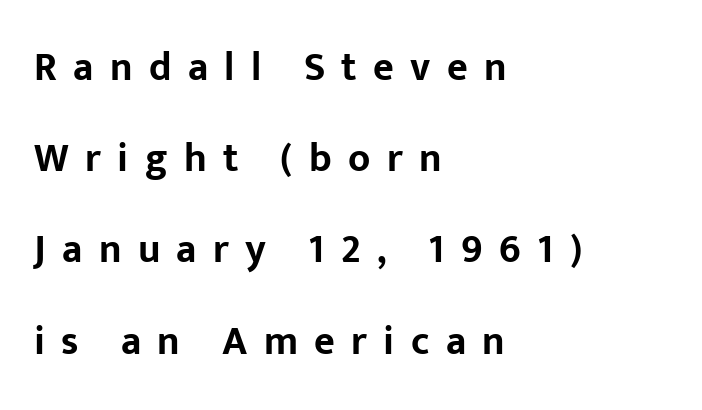
The image shows 40 px bold sans-serif type, upright; set left-aligned, loose line spacing (2.28x), unusually wide letter spacing (+0.41 em), not underlined; low stroke contrast and a medium x-height.
